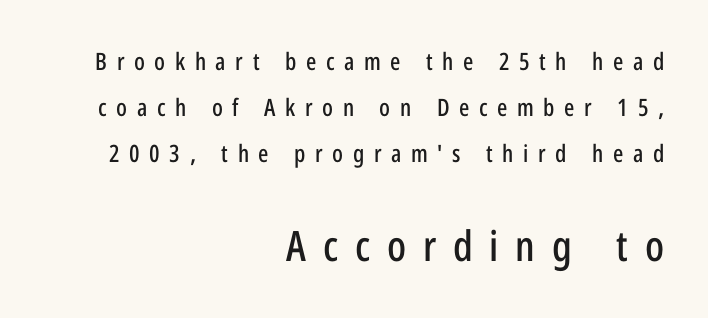
Q: Is the text italic (slanted)? A: No, it is upright.
Q: Is the typeface a serif or a sans-serif typeface? A: Sans-serif.
Q: Is the text underlined? A: No.
Q: How is the paragraph aligned? A: Right-aligned.
Q: Is the spacing between letters normal or unusually wide? A: Unusually wide.
Q: Is the spacing between lines tight, normal or loose? A: Loose.
Q: Which block of text is set in a larger size, the first (top) or the second (bottom)? A: The second (bottom) one.
Q: Width (condensed, normal, or wide)? A: Condensed.
Q: Stroke contrast? A: Low.
Q: x-height? A: Medium.
Q: Monospaced? A: No.
